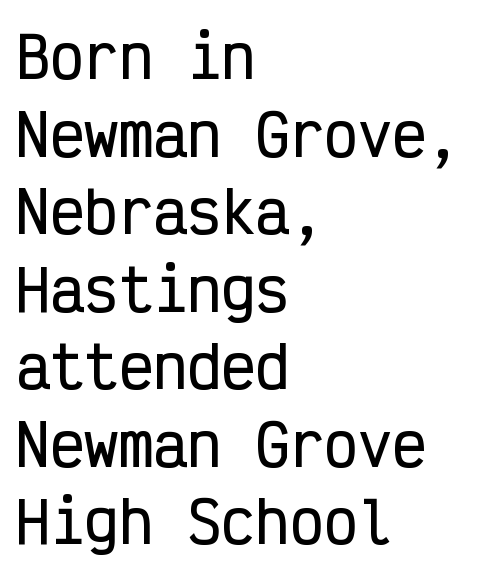
{"serif": "no", "italic": "no", "width": "condensed", "stroke_contrast": "low", "x_height": "medium", "monospaced": "yes", "underline": "no", "align": "left", "line_spacing": "normal", "line_spacing_ratio": 1.36, "letter_spacing": "normal", "letter_spacing_em": 0.0, "glyph_px": 57}
